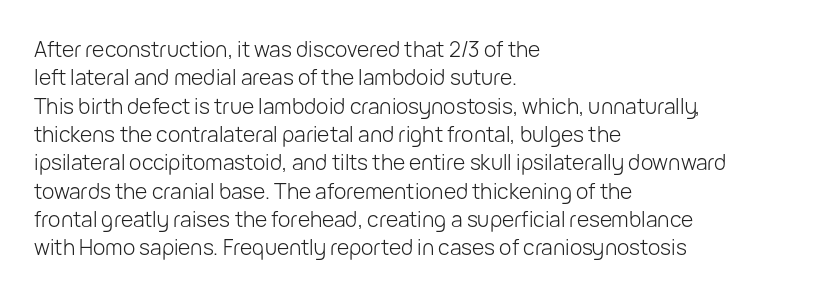
Q: Is the text bold? A: No.
Q: Is the text italic (slanted)? A: No, it is upright.
Q: Is the text underlined? A: No.
Q: How is the paragraph aligned? A: Left-aligned.
Q: Is the spacing between letters normal or unusually wide? A: Normal.
Q: Is the spacing between lines tight, normal or loose? A: Normal.
